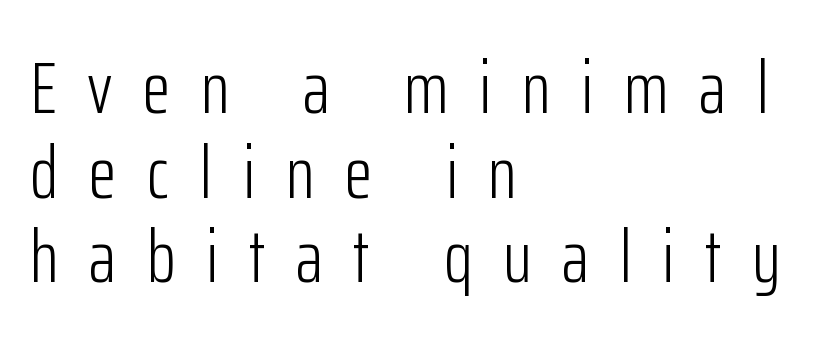
Q: Is the text bold? A: No.
Q: Is the text italic (slanted)? A: No, it is upright.
Q: Is the typeface a serif or a sans-serif typeface? A: Sans-serif.
Q: Is the text underlined? A: No.
Q: How is the paragraph aligned? A: Left-aligned.
Q: Is the spacing between letters normal or unusually wide? A: Unusually wide.
Q: Width (condensed, normal, or wide)? A: Condensed.
Q: Stroke contrast? A: Low.
Q: x-height? A: Medium.
Q: Monospaced? A: No.
